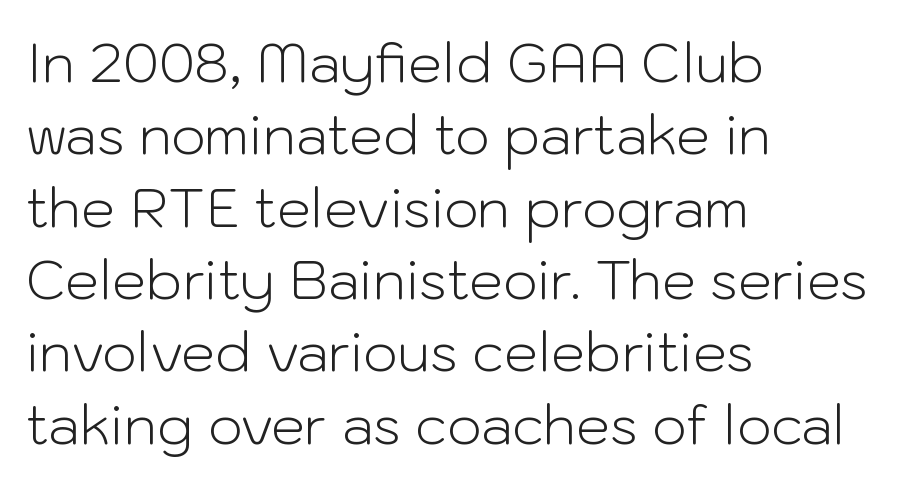
The image shows 54 px light sans-serif type, upright; set left-aligned, normal line spacing (1.34x), normal letter spacing, not underlined; low stroke contrast and a medium x-height.
